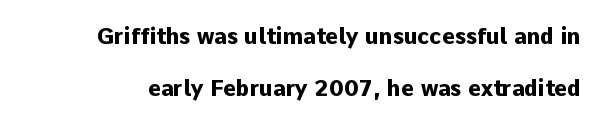
Q: Is the text bold? A: Yes.
Q: Is the text italic (slanted)? A: No, it is upright.
Q: Is the text underlined? A: No.
Q: Is the spacing between letters normal or unusually wide? A: Normal.
Q: Is the spacing between lines tight, normal or loose? A: Loose.
